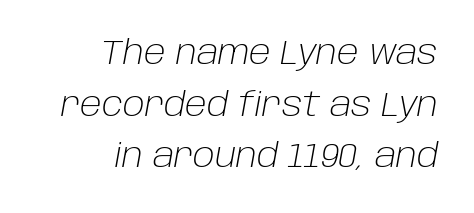
Q: Is the text bold? A: No.
Q: Is the text italic (slanted)? A: Yes, it leans right by about 10 degrees.
Q: Is the text underlined? A: No.
Q: How is the paragraph aligned? A: Right-aligned.
Q: Is the spacing between letters normal or unusually wide? A: Normal.
Q: Is the spacing between lines tight, normal or loose? A: Normal.
Q: Width (condensed, normal, or wide)? A: Normal.
Q: Stroke contrast? A: Low.
Q: x-height? A: Large.
Q: Monospaced? A: No.
